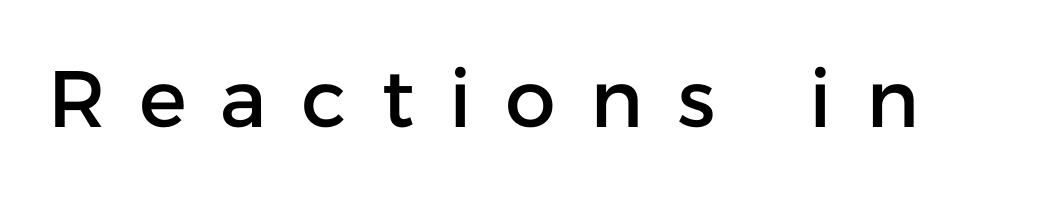
The type is letterspaced generously, with wide tracking. Rule under the text: the space is simply empty. Looks like regular typesetting: each glyph gets only the width it needs. Unlike a traditional serif, this face leaves its strokes unadorned. The axis of the letterforms is exactly vertical.
